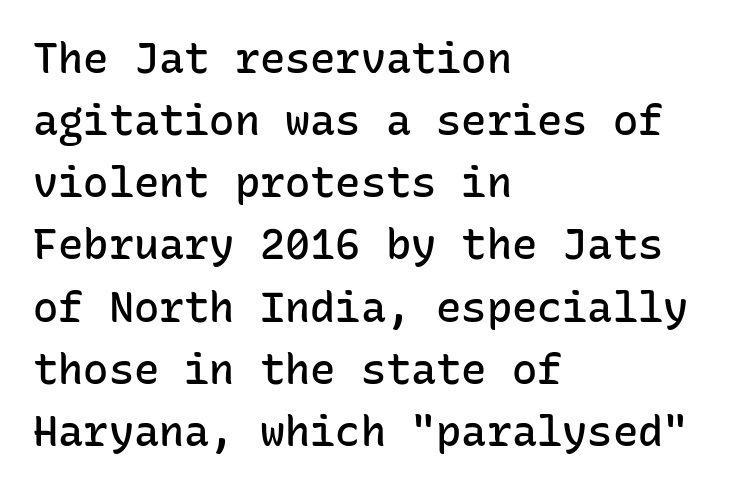
The image shows 42 px semibold sans-serif type, upright, monospaced; set left-aligned, normal line spacing (1.48x), normal letter spacing, not underlined; low stroke contrast and a medium x-height.
